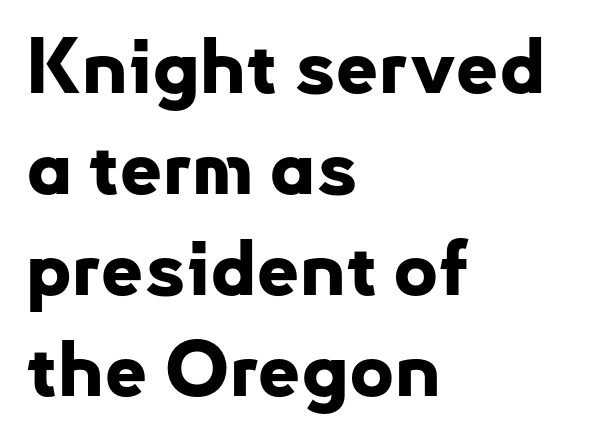
Q: Is the text bold? A: Yes.
Q: Is the text italic (slanted)? A: No, it is upright.
Q: Is the typeface a serif or a sans-serif typeface? A: Sans-serif.
Q: Is the text underlined? A: No.
Q: How is the paragraph aligned? A: Left-aligned.
Q: Is the spacing between letters normal or unusually wide? A: Normal.
Q: Is the spacing between lines tight, normal or loose? A: Normal.
Q: Width (condensed, normal, or wide)? A: Normal.
Q: Stroke contrast? A: Low.
Q: x-height? A: Small.
Q: Monospaced? A: No.
